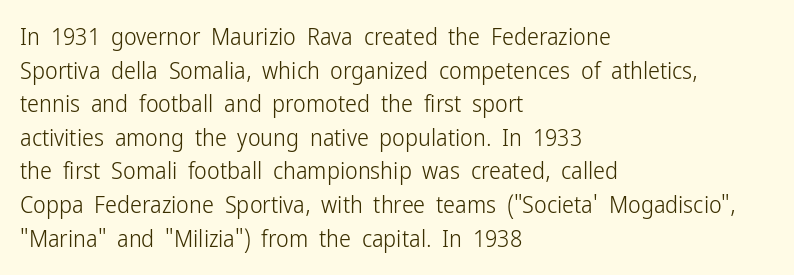
Q: Is the text bold? A: No.
Q: Is the text italic (slanted)? A: No, it is upright.
Q: Is the text underlined? A: No.
Q: How is the paragraph aligned? A: Left-aligned.
Q: Is the spacing between letters normal or unusually wide? A: Normal.
Q: Is the spacing between lines tight, normal or loose? A: Normal.
